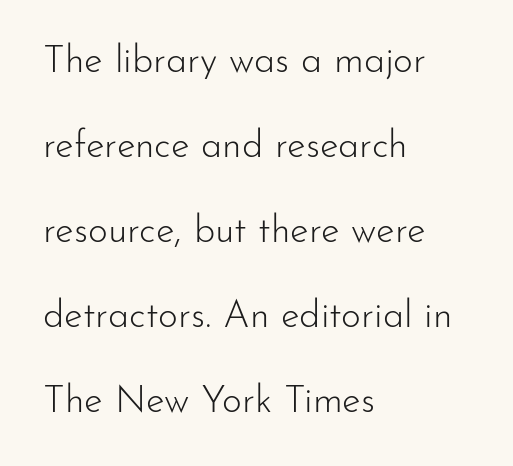
{"serif": "no", "italic": "no", "bold": "no", "weight": "light", "width": "normal", "stroke_contrast": "low", "x_height": "small", "monospaced": "no", "underline": "no", "align": "left", "line_spacing": "loose", "line_spacing_ratio": 2.24, "letter_spacing": "normal", "letter_spacing_em": 0.0, "glyph_px": 38}
